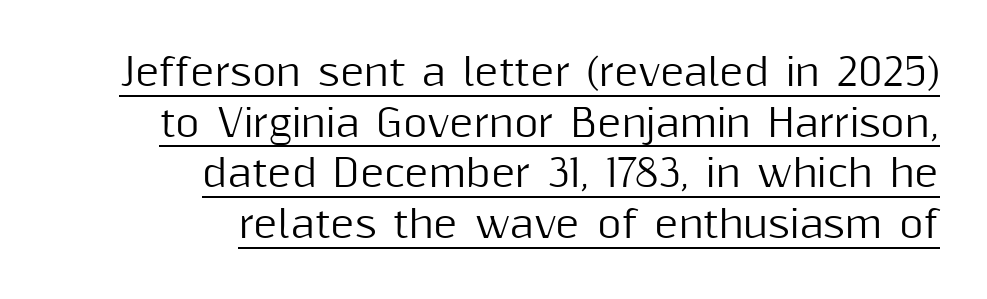
Layout note: lines flush right. The line-height multiplier appears to be the usual default. Caption: lettering with a line underneath. This is the regular roman posture of the typeface. What kind of face is this? One without serifs — a sans. Spacing verdict: proportional, widths tailored to each character.
